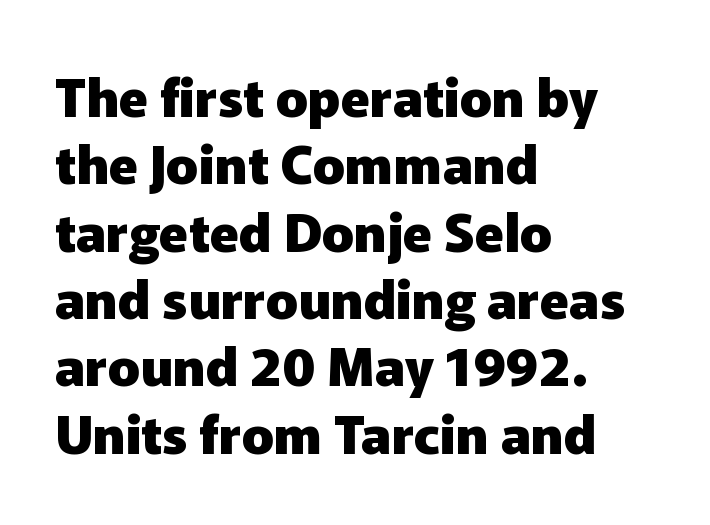
{"serif": "no", "italic": "no", "bold": "yes", "weight": "heavy", "width": "normal", "stroke_contrast": "low", "x_height": "medium", "monospaced": "no", "underline": "no", "align": "left", "line_spacing": "normal", "line_spacing_ratio": 1.27, "letter_spacing": "normal", "letter_spacing_em": 0.0, "glyph_px": 53}
